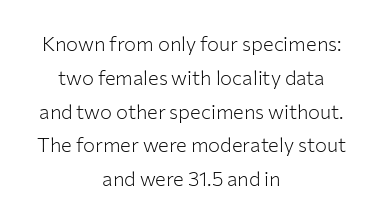
The image shows 20 px text type, upright; set centered, normal line spacing (1.69x), normal letter spacing, not underlined.
